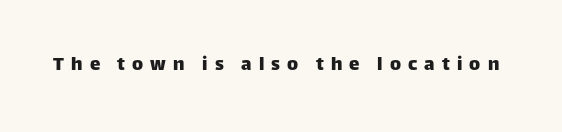
Q: Is the text italic (slanted)? A: No, it is upright.
Q: Is the text underlined? A: No.
Q: Is the spacing between letters normal or unusually wide? A: Unusually wide.
